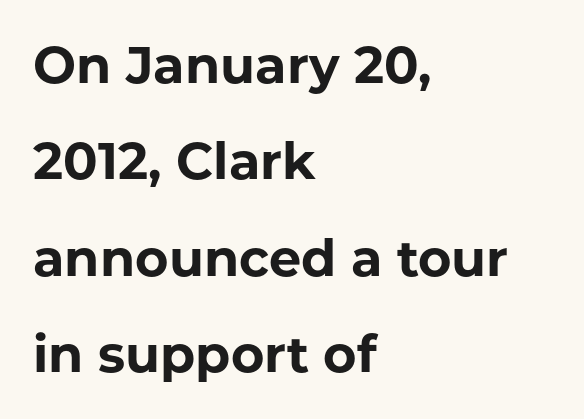
{"serif": "no", "italic": "no", "bold": "yes", "weight": "bold", "width": "normal", "stroke_contrast": "low", "x_height": "medium", "monospaced": "no", "underline": "no", "align": "left", "line_spacing_ratio": 1.89, "letter_spacing": "normal", "letter_spacing_em": 0.0, "glyph_px": 51}
